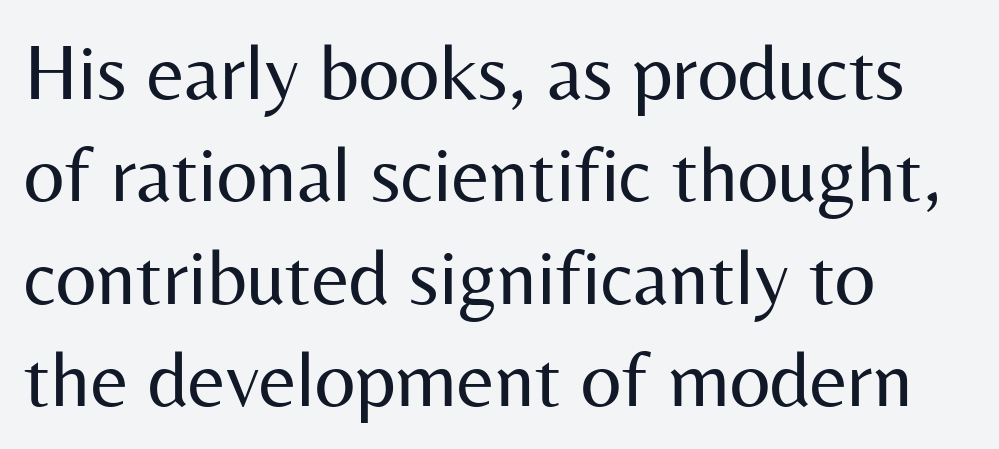
The image shows 80 px regular-weight sans-serif type, upright; set left-aligned, normal line spacing (1.28x), normal letter spacing, not underlined; medium stroke contrast and a medium x-height.
